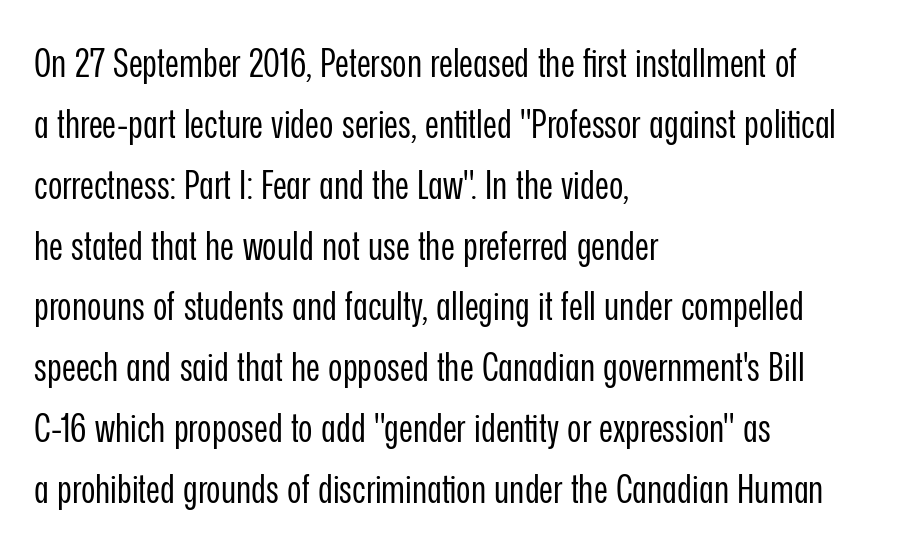
{"serif": "no", "italic": "no", "bold": "no", "weight": "regular", "width": "condensed", "stroke_contrast": "low", "x_height": "medium", "monospaced": "no", "underline": "no", "align": "left", "line_spacing": "normal", "line_spacing_ratio": 1.56, "letter_spacing": "normal", "letter_spacing_em": 0.0, "glyph_px": 39}
